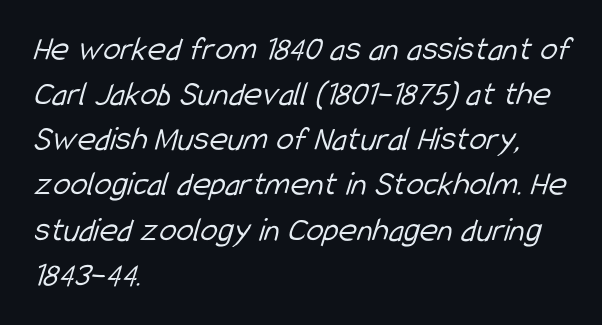
{"serif": "no", "bold": "no", "weight": "light", "width": "condensed", "stroke_contrast": "low", "x_height": "medium", "monospaced": "no", "underline": "no", "align": "left", "line_spacing": "normal", "line_spacing_ratio": 1.29, "letter_spacing": "normal", "letter_spacing_em": 0.0, "glyph_px": 35}
